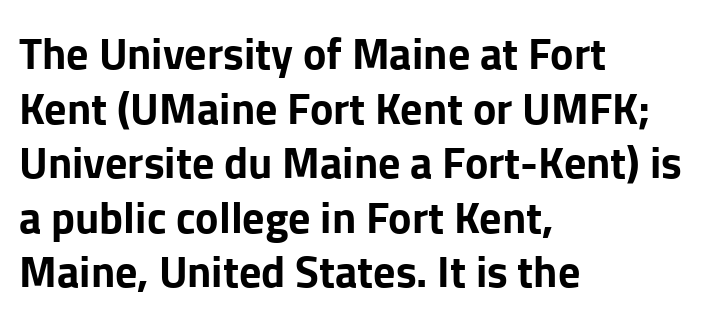
Q: Is the text bold? A: Yes.
Q: Is the text italic (slanted)? A: No, it is upright.
Q: Is the typeface a serif or a sans-serif typeface? A: Sans-serif.
Q: Is the text underlined? A: No.
Q: How is the paragraph aligned? A: Left-aligned.
Q: Is the spacing between letters normal or unusually wide? A: Normal.
Q: Width (condensed, normal, or wide)? A: Normal.
Q: Stroke contrast? A: Low.
Q: x-height? A: Medium.
Q: Monospaced? A: No.
